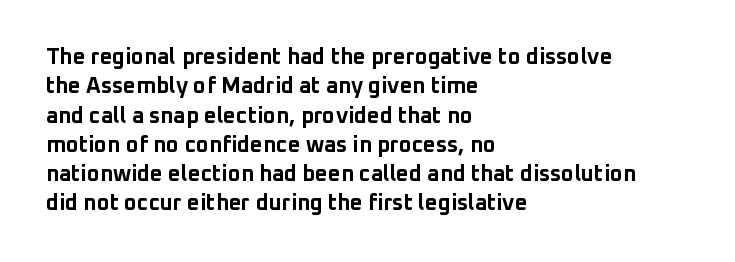
Q: Is the text bold? A: Yes.
Q: Is the text italic (slanted)? A: No, it is upright.
Q: Is the text underlined? A: No.
Q: How is the paragraph aligned? A: Left-aligned.
Q: Is the spacing between letters normal or unusually wide? A: Normal.
Q: Is the spacing between lines tight, normal or loose? A: Normal.
